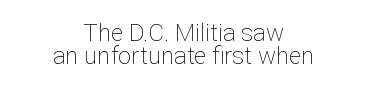
{"italic": "no", "bold": "no", "underline": "no", "align": "center", "line_spacing": "tight", "line_spacing_ratio": 0.96, "letter_spacing": "normal", "letter_spacing_em": 0.0, "glyph_px": 24}
